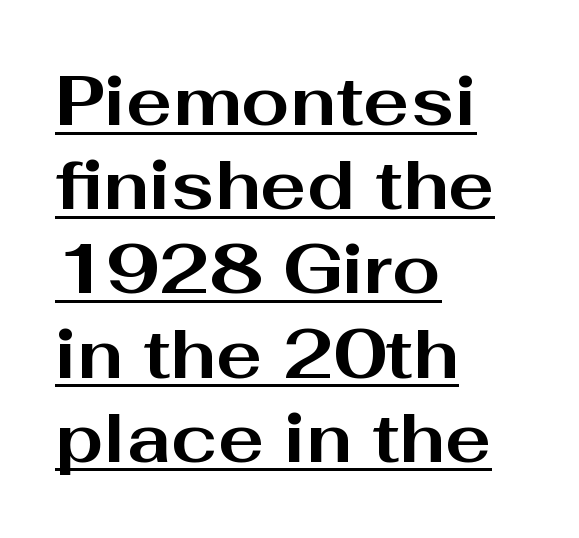
{"serif": "no", "italic": "no", "bold": "yes", "weight": "bold", "width": "wide", "stroke_contrast": "medium", "x_height": "medium", "monospaced": "no", "underline": "yes", "align": "left", "line_spacing_ratio": 1.22, "letter_spacing": "normal", "letter_spacing_em": 0.0, "glyph_px": 69}
